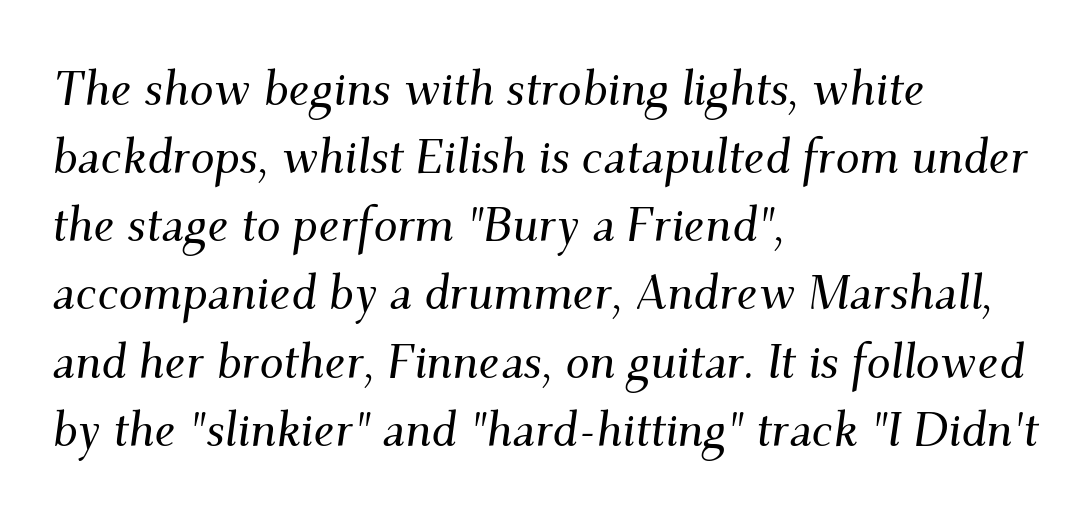
Q: Is the text italic (slanted)? A: Yes, it leans right by about 9 degrees.
Q: Is the typeface a serif or a sans-serif typeface? A: Serif.
Q: Is the text underlined? A: No.
Q: How is the paragraph aligned? A: Left-aligned.
Q: Is the spacing between letters normal or unusually wide? A: Normal.
Q: Is the spacing between lines tight, normal or loose? A: Normal.
Q: Width (condensed, normal, or wide)? A: Normal.
Q: Stroke contrast? A: Medium.
Q: x-height? A: Small.
Q: Monospaced? A: No.
